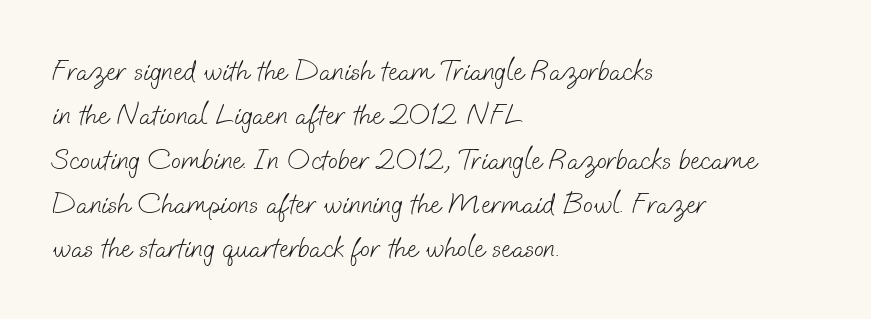
Q: Is the text bold? A: No.
Q: Is the typeface a serif or a sans-serif typeface? A: Sans-serif.
Q: Is the text underlined? A: No.
Q: How is the paragraph aligned? A: Left-aligned.
Q: Is the spacing between letters normal or unusually wide? A: Normal.
Q: Is the spacing between lines tight, normal or loose? A: Normal.
Q: Width (condensed, normal, or wide)? A: Normal.
Q: Stroke contrast? A: Low.
Q: x-height? A: Small.
Q: Monospaced? A: No.
